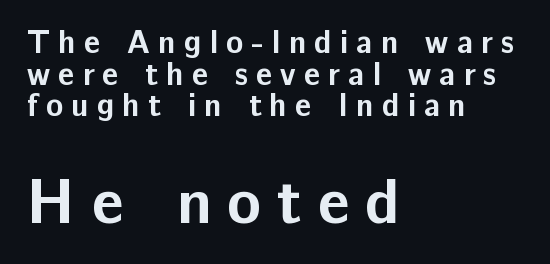
The axis of the letterforms is exactly vertical. Which of the two is more prominent by size? The second, at the bottom. The zone under the glyphs is completely vacant. Which margin do the lines hug? The left one — the right edge is uneven.
